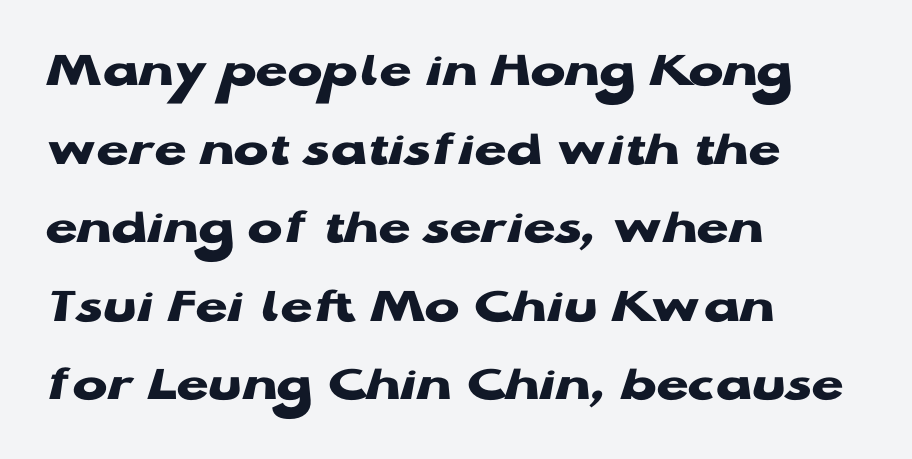
{"serif": "no", "italic": "no", "bold": "yes", "weight": "heavy", "width": "wide", "stroke_contrast": "low", "x_height": "medium", "monospaced": "no", "underline": "no", "align": "left", "line_spacing": "normal", "line_spacing_ratio": 1.51, "letter_spacing": "normal", "letter_spacing_em": 0.0, "glyph_px": 52}
